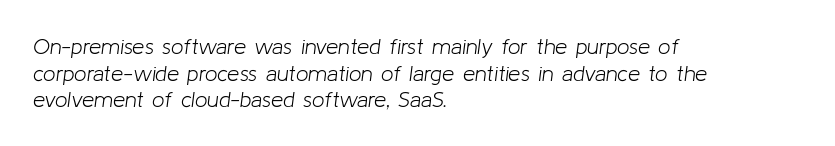
The image shows 22 px text type, italic (leaning right); set left-aligned, line spacing 1.21x, normal letter spacing, not underlined.
